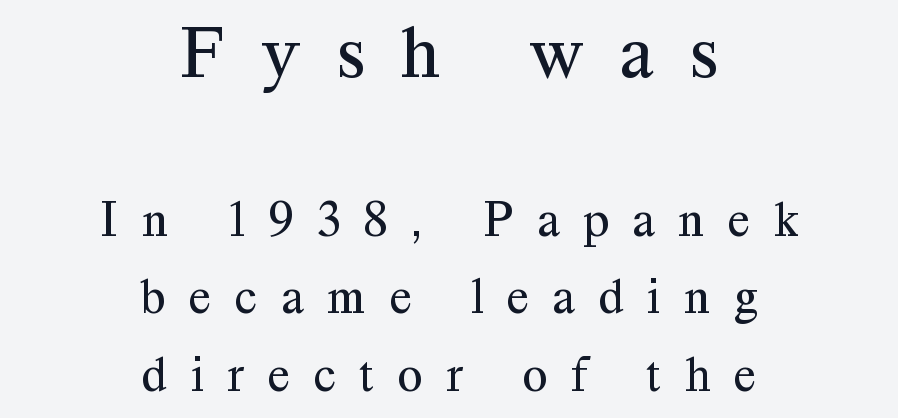
{"serif": "yes", "italic": "no", "bold": "no", "weight": "regular", "width": "normal", "stroke_contrast": "medium", "x_height": "medium", "monospaced": "no", "underline": "no", "align": "center", "line_spacing": "normal", "line_spacing_ratio": 1.52, "letter_spacing": "wide", "letter_spacing_em": 0.46, "larger_block": "first", "size_ratio": 1.51, "glyph_px": 77}
